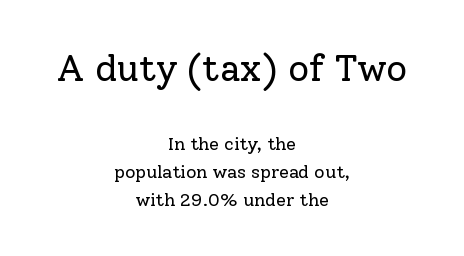
Nobody touched the tracking dial on this one. A serif font was chosen for this passage. Words float on clear page, feet unadorned. Each line is balanced around a shared central axis. No letter is thick-stroked: the sample isn't bold. Block one is the big one; block two sits smaller underneath.
